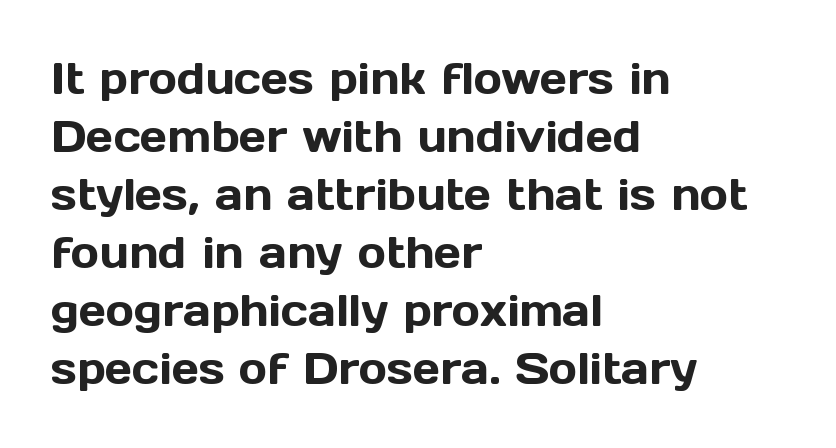
The image shows 43 px sans-serif type, upright; set left-aligned, normal line spacing (1.35x), normal letter spacing, not underlined; a medium x-height.
